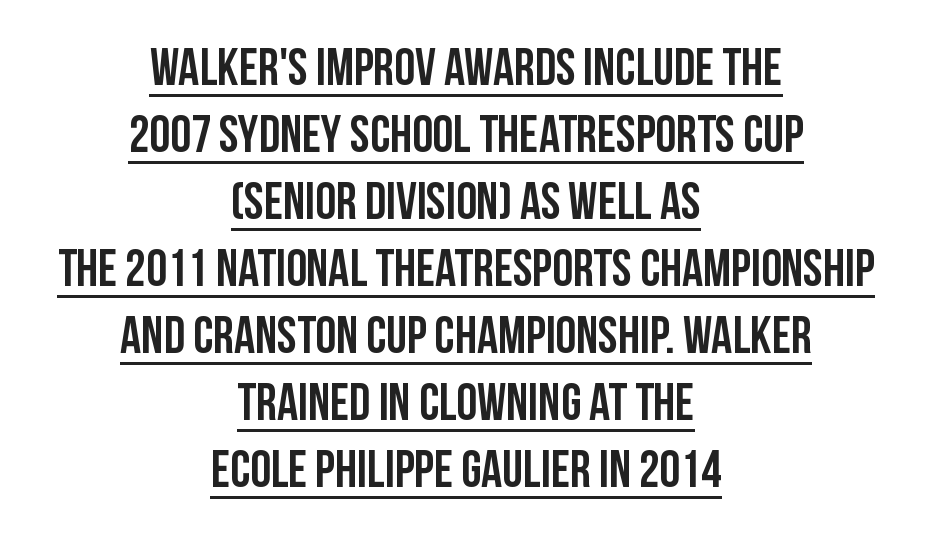
Regular leading. Typeset on center — no edge is straight. Glance below the letters and you will spot a drawn line. No feet cap the strokes, marking this as sans-serif type. Compared with typical body copy, the letter spacing here is the same. Spacing verdict: proportional, widths tailored to each character.
